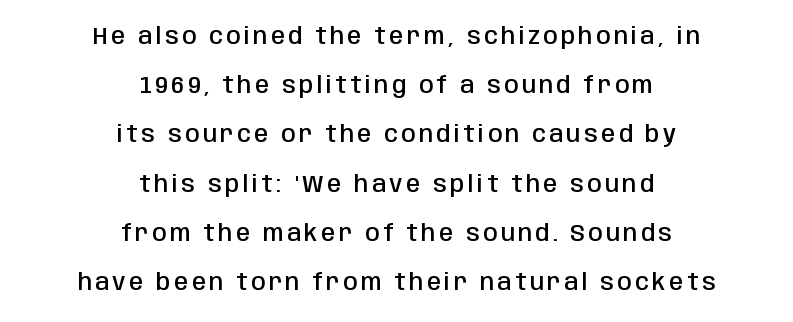
I'd describe the lettering as semibold — firm but not a full bold. The whitespace from short lines is split evenly between both sides. Ascenders rise straight up at ninety degrees. Just letters on the line, the space beneath them empty. Notice the wide empty band between every row — that's loose leading.
